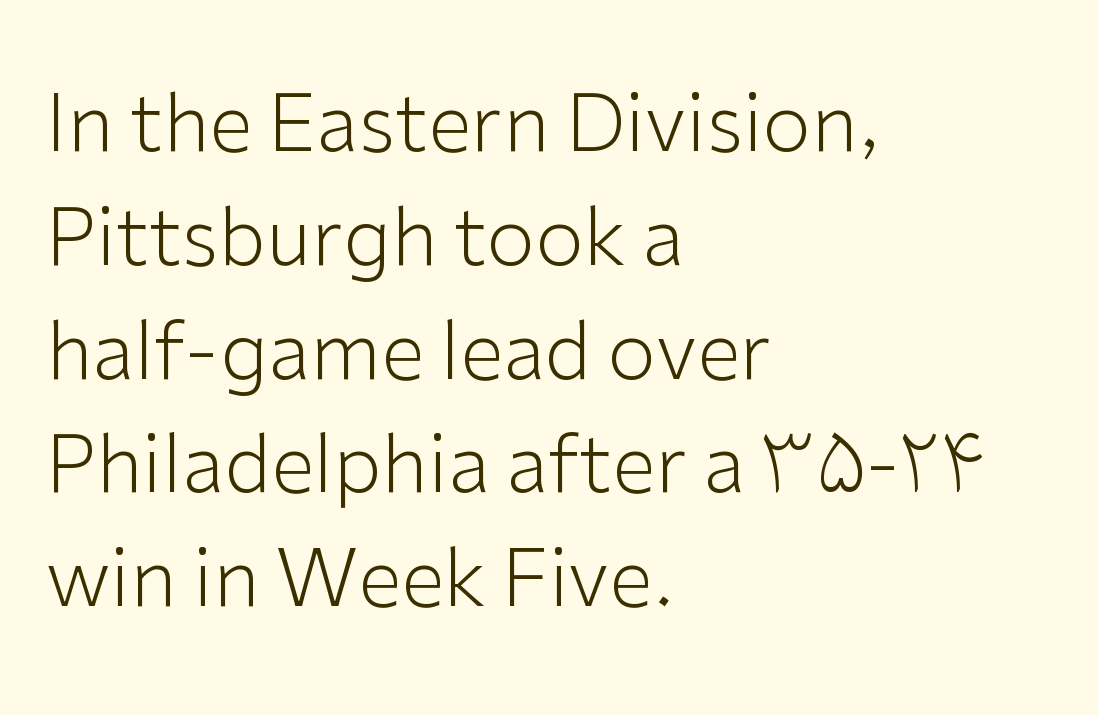
{"serif": "no", "italic": "no", "bold": "no", "weight": "light", "width": "normal", "stroke_contrast": "low", "x_height": "medium", "monospaced": "no", "underline": "no", "align": "left", "line_spacing": "normal", "line_spacing_ratio": 1.44, "letter_spacing": "normal", "letter_spacing_em": 0.0, "glyph_px": 79}
